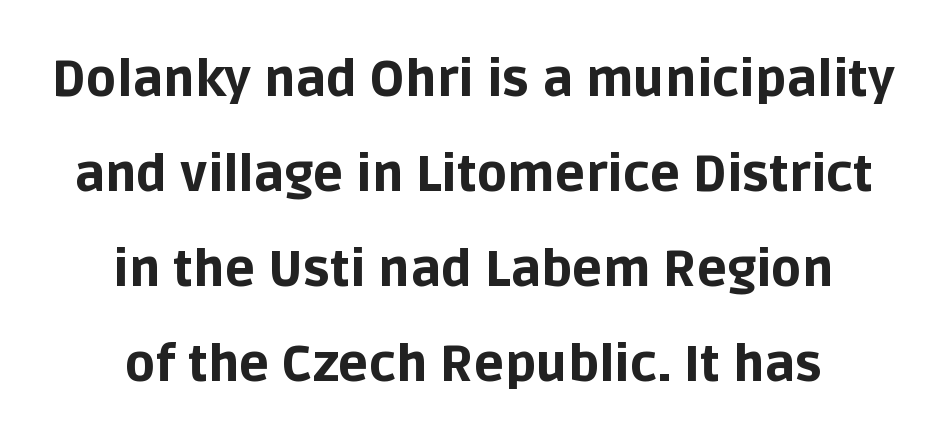
{"serif": "no", "italic": "no", "bold": "yes", "weight": "bold", "width": "normal", "stroke_contrast": "low", "x_height": "large", "monospaced": "no", "underline": "no", "align": "center", "line_spacing": "loose", "line_spacing_ratio": 1.9, "letter_spacing": "normal", "letter_spacing_em": 0.0, "glyph_px": 50}
